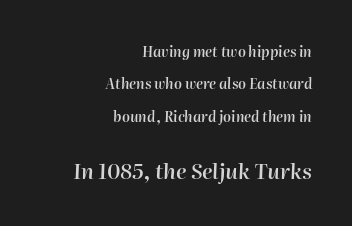
{"italic": "yes", "lean": "right", "slant_degrees": 2, "bold": "semi", "underline": "no", "align": "right", "line_spacing": "loose", "line_spacing_ratio": 2.31, "letter_spacing": "normal", "letter_spacing_em": 0.0, "larger_block": "second", "size_ratio": 1.5, "glyph_px": 21}
